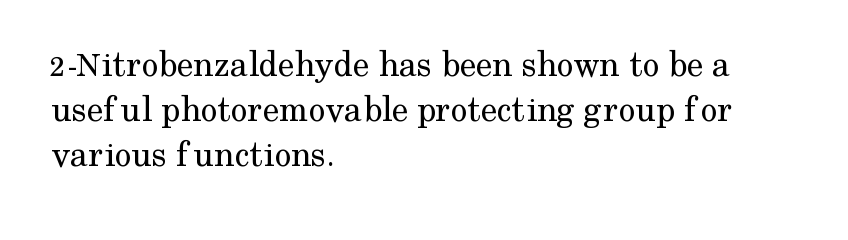
Compared with a centered layout, this one pins lines to the left instead. Heaviness? Minimal to ordinary, like unemphasized prose. Characters remain perfectly vertical along every line. Think of a printed novel: that variable character pitch is what you see here. The designer went with a serif here, giving each stem small feet. The zone under the glyphs is completely vacant.
